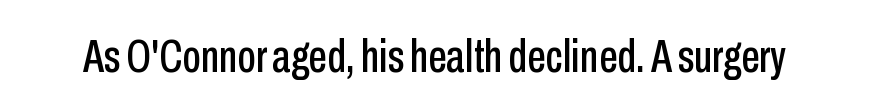
This rendering employs a face without finishing strokes, i.e., a sans-serif. Students, note that the glyphs here touch the page at normal intervals. Varying glyph widths throughout — classic text-font behaviour. The baseline area is clear. The lettering stays uniformly vertical, giving the passage a roman look.
